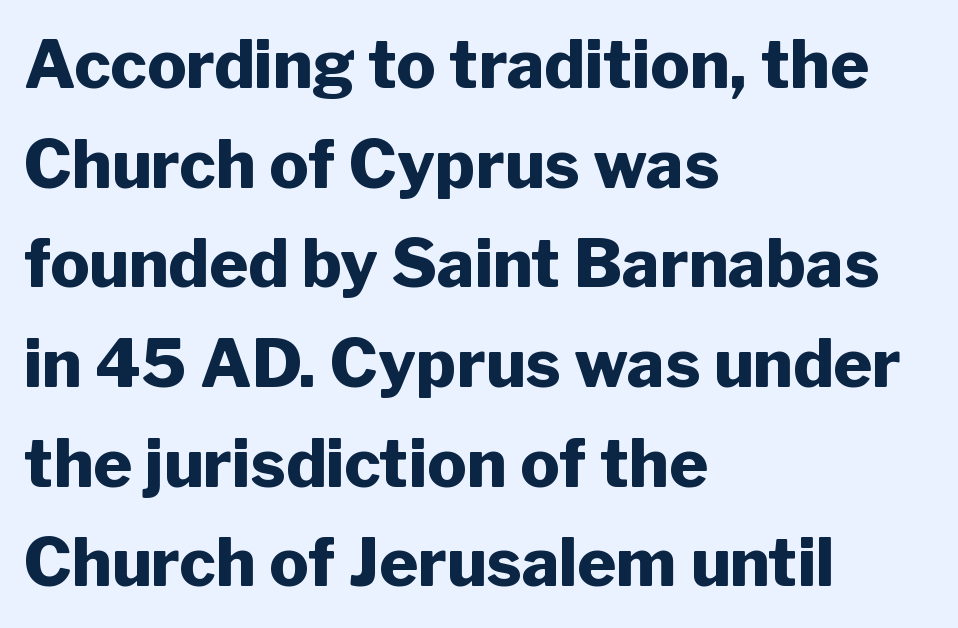
Descender tails drop into unmarked territory. Think of a printed novel: that variable character pitch is what you see here. Honestly, the row spacing looks completely unremarkable. On the weight axis this lands at bold, roughly 700. In CSS terms this would be text-align: left.
